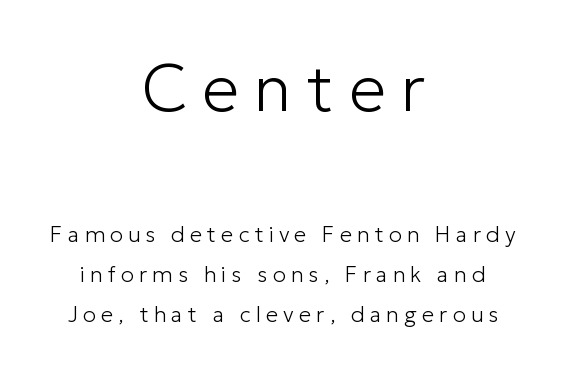
{"serif": "no", "italic": "no", "bold": "no", "weight": "light", "width": "normal", "stroke_contrast": "low", "x_height": "medium", "monospaced": "no", "underline": "no", "align": "center", "line_spacing_ratio": 1.83, "letter_spacing": "wide", "letter_spacing_em": 0.23, "larger_block": "first", "size_ratio": 3.0, "glyph_px": 66}
